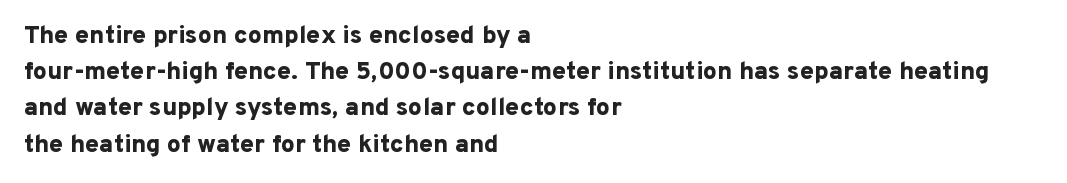
The image shows 25 px bold type, upright; set left-aligned, normal line spacing (1.45x), normal letter spacing, not underlined.
